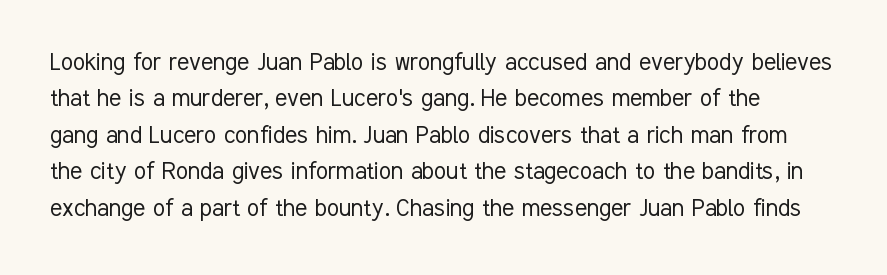
The image shows 28 px light, condensed sans-serif type, upright; set normal line spacing (1.3x), normal letter spacing, not underlined; low stroke contrast and a medium x-height.
